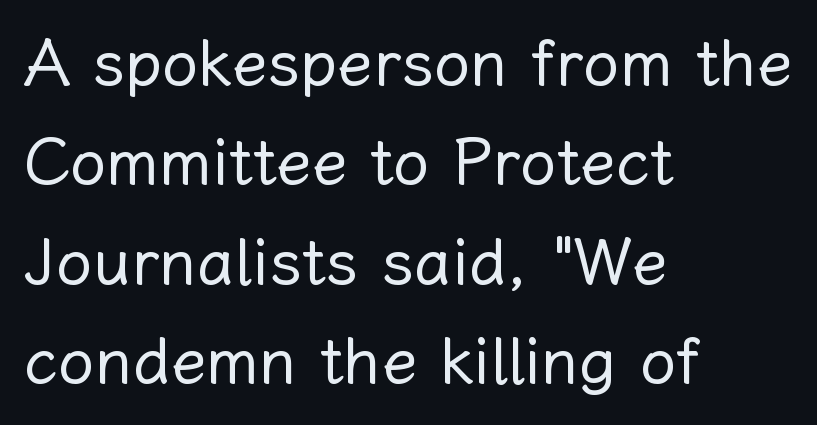
Q: Is the text bold? A: No.
Q: Is the text italic (slanted)? A: No, it is upright.
Q: Is the text underlined? A: No.
Q: How is the paragraph aligned? A: Left-aligned.
Q: Is the spacing between letters normal or unusually wide? A: Normal.
Q: Is the spacing between lines tight, normal or loose? A: Normal.
Q: Width (condensed, normal, or wide)? A: Normal.
Q: Stroke contrast? A: Low.
Q: x-height? A: Medium.
Q: Monospaced? A: No.
